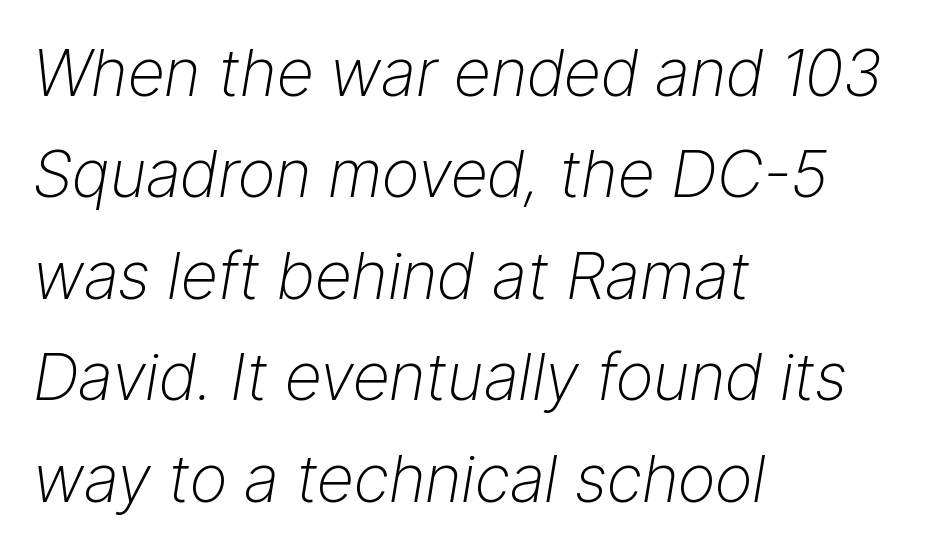
Think of a printed novel: that variable character pitch is what you see here. This sample uses plain, unmodified letter spacing. A student would call this left alignment; a typographer would say flush left, rag right. Yep, that's italic — everything's leaning. The zone under the glyphs is completely vacant.
